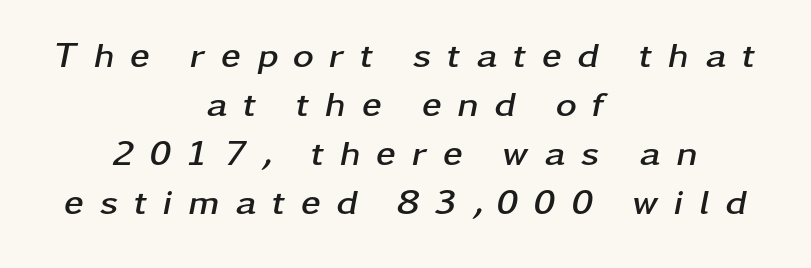
The image shows 36 px semibold, wide type, italic (leaning right); set centered, normal line spacing (1.36x), unusually wide letter spacing (+0.43 em), not underlined; low stroke contrast and a medium x-height.
